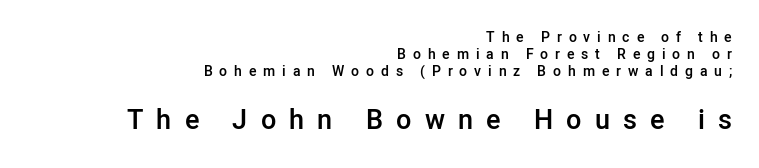
{"italic": "no", "bold": "semi", "underline": "no", "align": "right", "line_spacing_ratio": 1.22, "letter_spacing": "wide", "letter_spacing_em": 0.49, "larger_block": "second", "size_ratio": 1.93, "glyph_px": 27}
